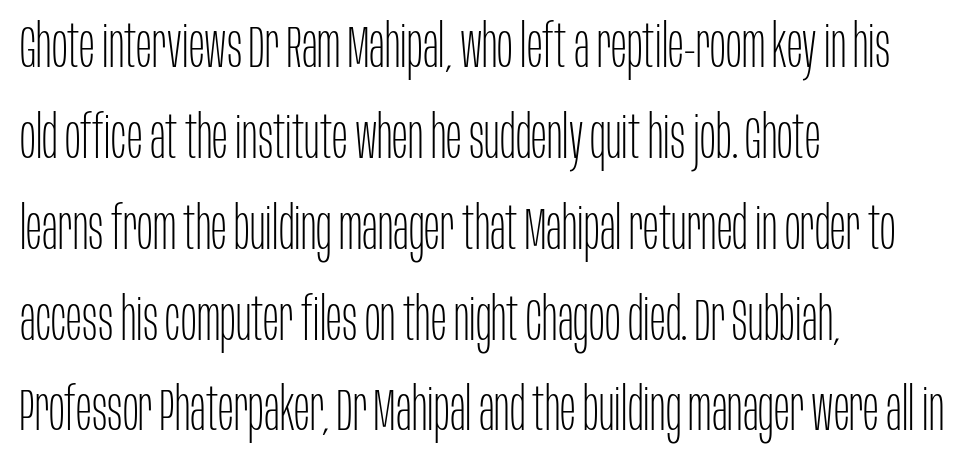
{"serif": "no", "italic": "no", "bold": "no", "weight": "thin", "width": "condensed", "stroke_contrast": "low", "x_height": "large", "monospaced": "no", "underline": "no", "align": "left", "line_spacing": "normal", "line_spacing_ratio": 1.54, "letter_spacing": "normal", "letter_spacing_em": 0.0, "glyph_px": 59}
